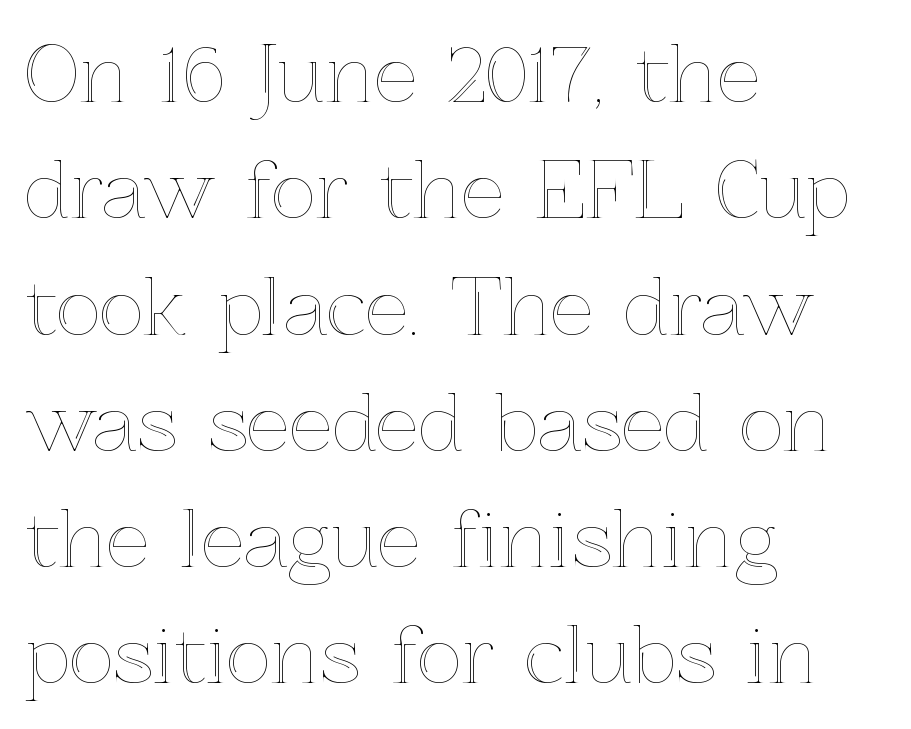
{"italic": "no", "width": "normal", "x_height": "medium", "monospaced": "no", "underline": "no", "align": "left", "line_spacing": "normal", "line_spacing_ratio": 1.51, "letter_spacing": "normal", "letter_spacing_em": 0.0, "glyph_px": 77}
